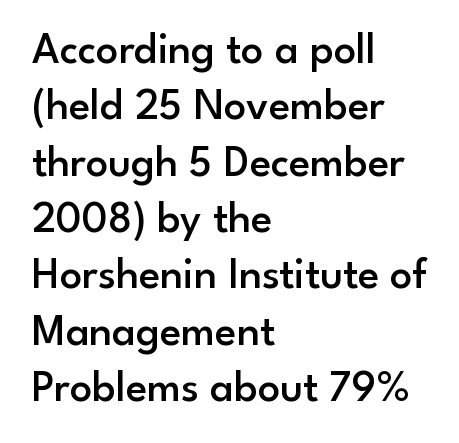
Q: Is the text bold? A: Semi-bold.
Q: Is the text italic (slanted)? A: No, it is upright.
Q: Is the typeface a serif or a sans-serif typeface? A: Sans-serif.
Q: Is the text underlined? A: No.
Q: How is the paragraph aligned? A: Left-aligned.
Q: Is the spacing between letters normal or unusually wide? A: Normal.
Q: Is the spacing between lines tight, normal or loose? A: Normal.
Q: Width (condensed, normal, or wide)? A: Normal.
Q: Stroke contrast? A: Low.
Q: x-height? A: Small.
Q: Monospaced? A: No.
